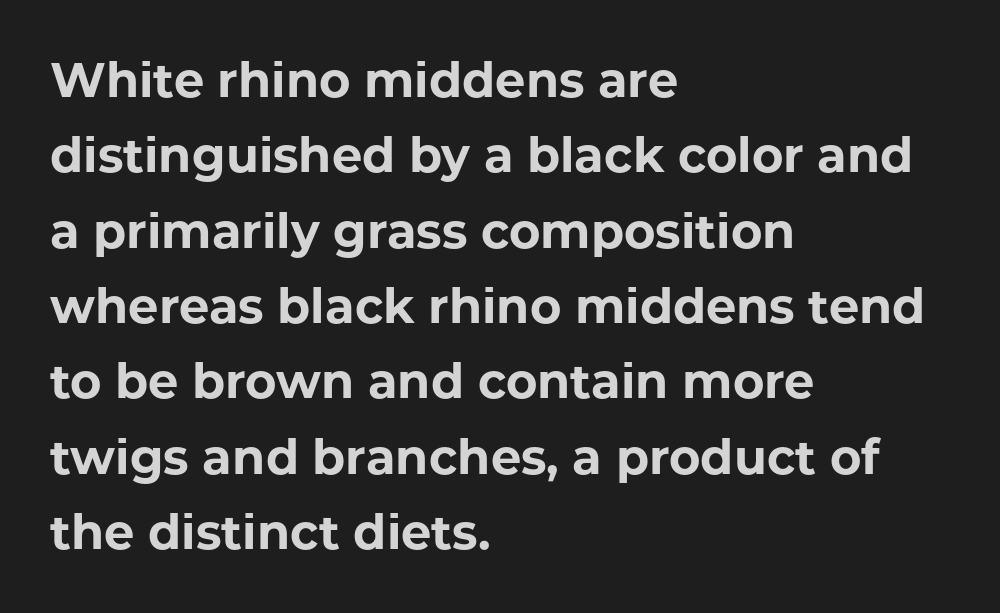
The image shows 48 px bold sans-serif type, upright; set left-aligned, normal line spacing (1.57x), normal letter spacing, not underlined; low stroke contrast and a medium x-height.
